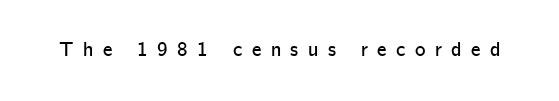
{"italic": "no", "underline": "no", "letter_spacing": "wide", "letter_spacing_em": 0.47, "glyph_px": 20}
